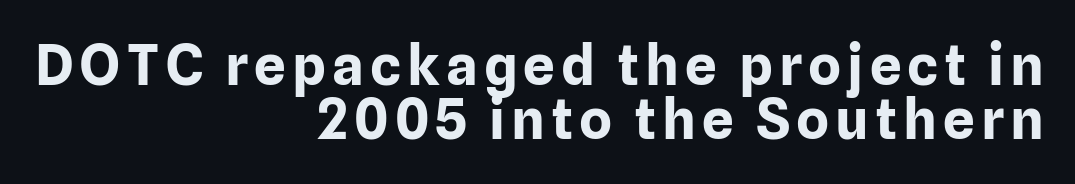
A student would call this right alignment; a typographer would say flush right, rag left. Font category for this specimen: sans-serif. The face used here is proportionally spaced, like ordinary book or web type. The line-height multiplier appears low, near solid setting. In terms of posture, this sample is upright. Does the weight exceed regular? Yes, all the way to bold.
